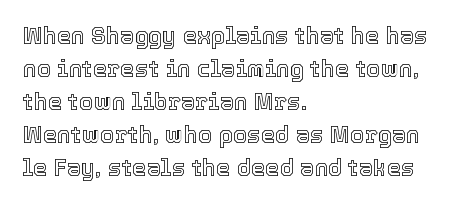
Q: Is the text italic (slanted)? A: No, it is upright.
Q: Is the text underlined? A: No.
Q: How is the paragraph aligned? A: Left-aligned.
Q: Is the spacing between letters normal or unusually wide? A: Normal.
Q: Is the spacing between lines tight, normal or loose? A: Normal.
